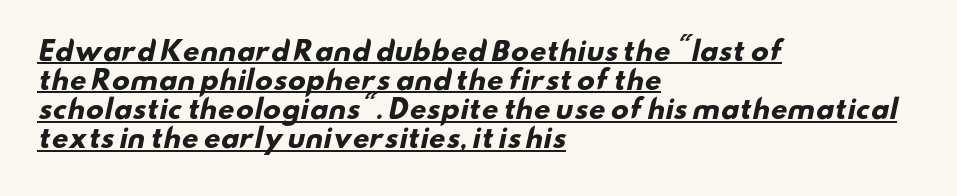
The image shows 26 px bold type; set left-aligned, tight line spacing (1.12x), normal letter spacing, underlined.
